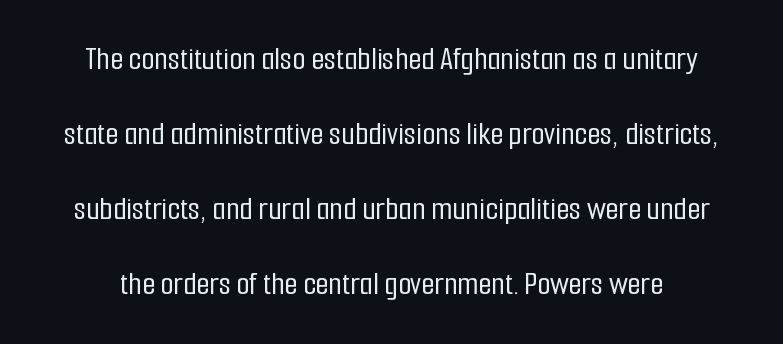
{"serif": "no", "italic": "no", "width": "condensed", "stroke_contrast": "low", "x_height": "medium", "monospaced": "no", "underline": "no", "line_spacing": "loose", "line_spacing_ratio": 2.21, "letter_spacing": "normal", "letter_spacing_em": 0.0, "glyph_px": 34}
